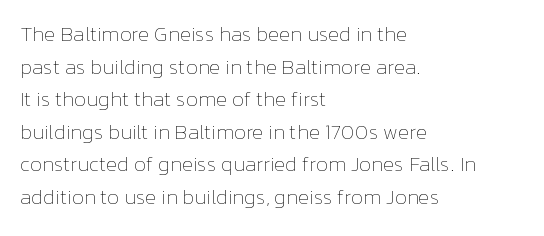
The axis of the letterforms is exactly vertical. Here the glyphs are tracked normally, forming tight word shapes. Descenders hang freely into open space. Line beginnings align vertically; line endings do not. The rows are spaced the way most documents space them.
